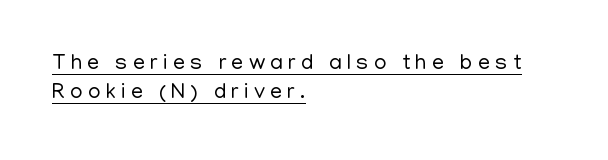
This rendering features underlined lettering. Does the lettering tilt? It doesn't — this is upright. These lines sit exactly where default settings would place them. Tracking value appears strongly positive — letters spread wide. Ink coverage per letter is moderate at most.
